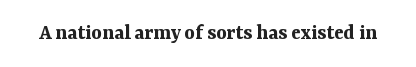
The image shows 22 px bold type, upright; set normal letter spacing, not underlined.
